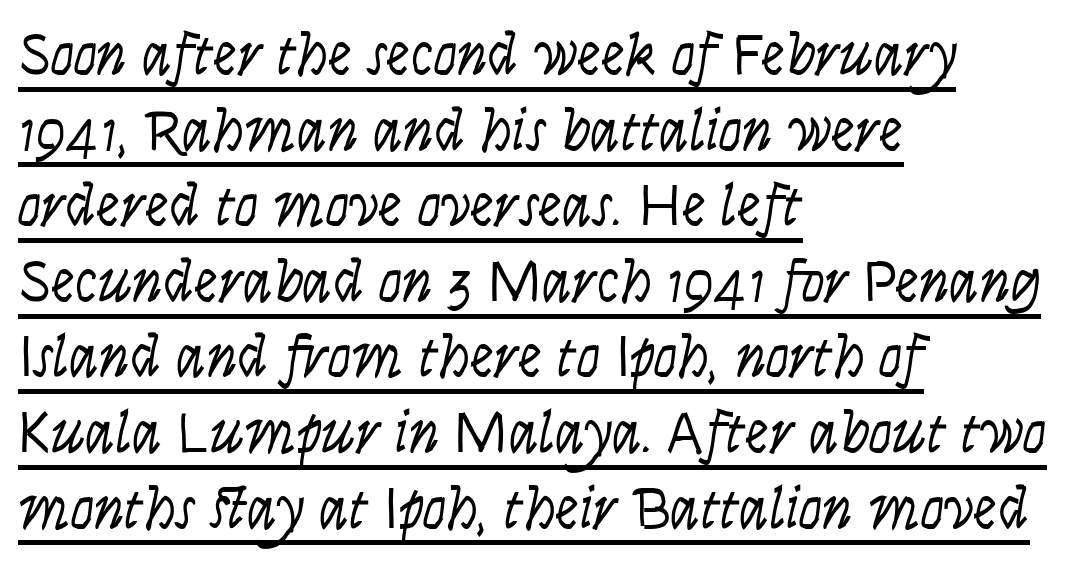
The image shows 60 px light, condensed sans-serif type; set left-aligned, normal line spacing (1.26x), normal letter spacing, underlined; low stroke contrast and a large x-height.
